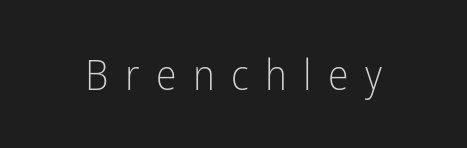
Q: Is the text bold? A: No.
Q: Is the text italic (slanted)? A: No, it is upright.
Q: Is the typeface a serif or a sans-serif typeface? A: Sans-serif.
Q: Is the text underlined? A: No.
Q: Is the spacing between letters normal or unusually wide? A: Unusually wide.
Q: Width (condensed, normal, or wide)? A: Condensed.
Q: Stroke contrast? A: Low.
Q: x-height? A: Medium.
Q: Monospaced? A: No.
